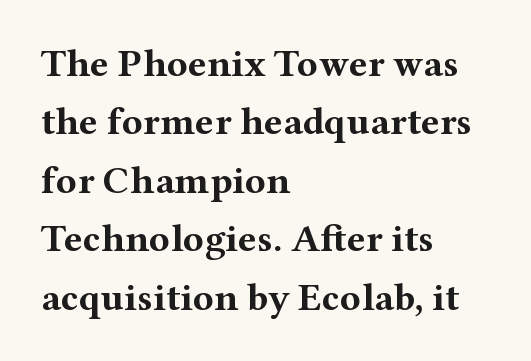
{"serif": "yes", "italic": "no", "bold": "yes", "weight": "bold", "width": "wide", "stroke_contrast": "medium", "x_height": "medium", "monospaced": "no", "underline": "no", "align": "left", "line_spacing": "normal", "line_spacing_ratio": 1.5, "letter_spacing": "normal", "letter_spacing_em": 0.0, "glyph_px": 39}
